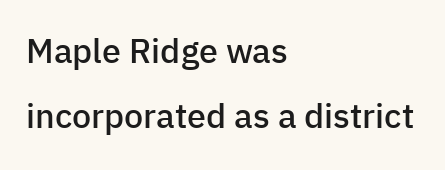
Q: Is the text bold? A: Semi-bold.
Q: Is the text italic (slanted)? A: No, it is upright.
Q: Is the typeface a serif or a sans-serif typeface? A: Sans-serif.
Q: Is the text underlined? A: No.
Q: How is the paragraph aligned? A: Left-aligned.
Q: Is the spacing between letters normal or unusually wide? A: Normal.
Q: Is the spacing between lines tight, normal or loose? A: Loose.
Q: Width (condensed, normal, or wide)? A: Normal.
Q: Stroke contrast? A: Low.
Q: x-height? A: Medium.
Q: Monospaced? A: No.
